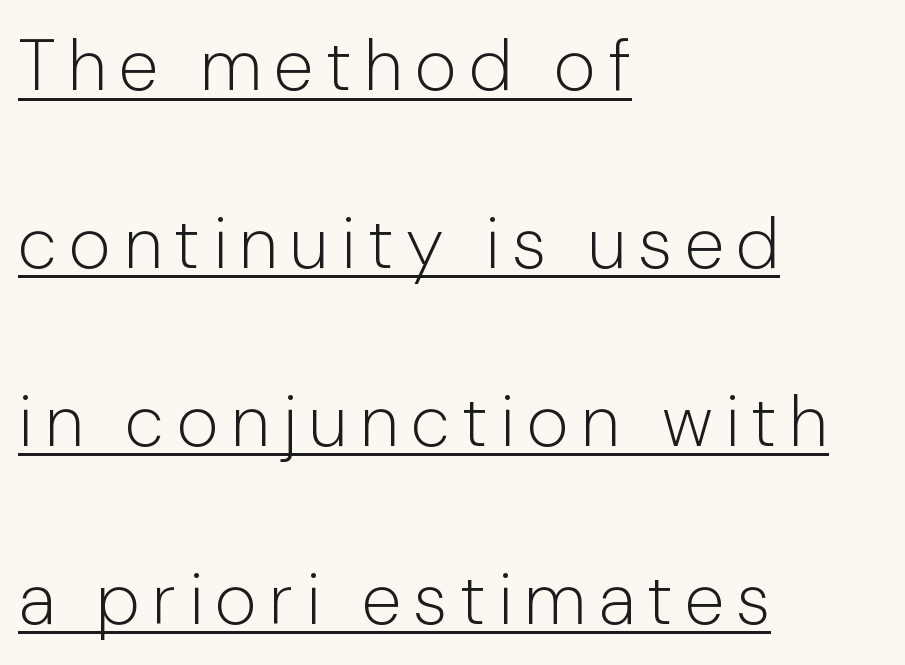
{"serif": "no", "italic": "no", "bold": "no", "weight": "light", "width": "normal", "stroke_contrast": "low", "x_height": "medium", "monospaced": "no", "underline": "yes", "align": "left", "line_spacing": "loose", "line_spacing_ratio": 2.47, "glyph_px": 72}
